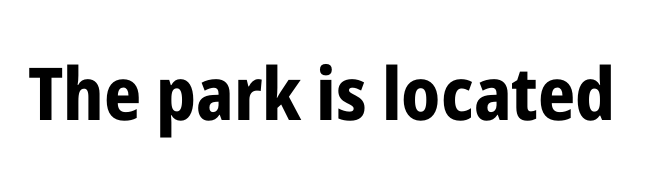
{"serif": "no", "italic": "no", "bold": "yes", "weight": "bold", "width": "condensed", "stroke_contrast": "low", "x_height": "medium", "monospaced": "no", "underline": "no", "letter_spacing": "normal", "letter_spacing_em": 0.0, "glyph_px": 73}
